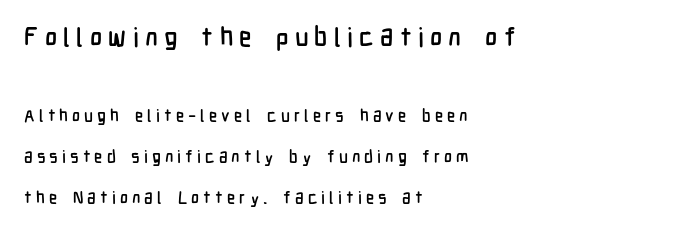
The image shows 26 px text type, upright; set left-aligned, loose line spacing (2.4x), unusually wide letter spacing (+0.24 em), not underlined; the first (top) block is 1.53x larger.
